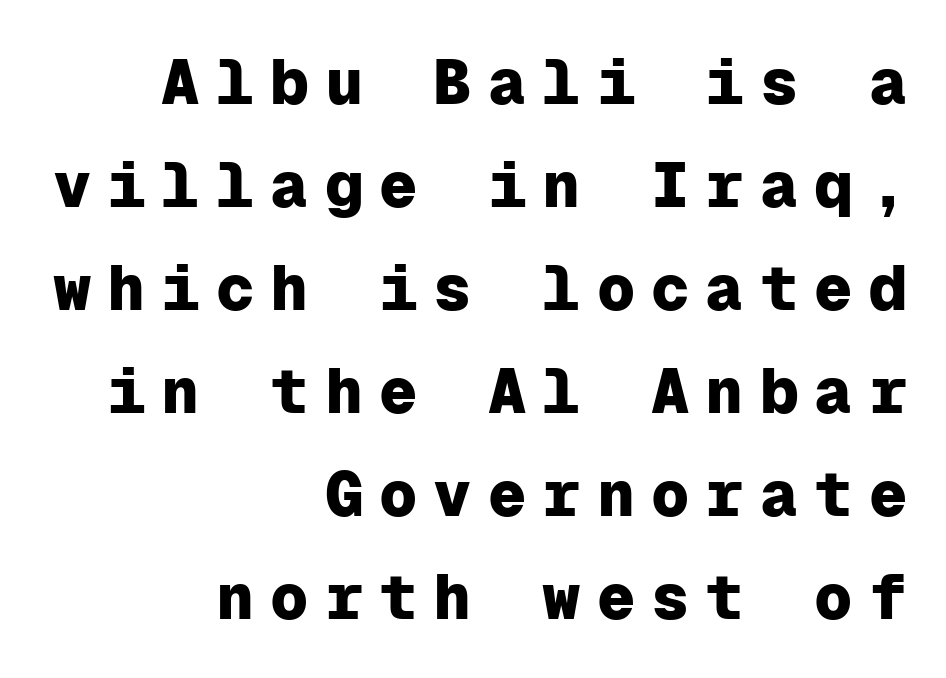
The image shows 64 px heavy sans-serif type, upright, monospaced; set right-aligned, normal line spacing (1.61x), unusually wide letter spacing (+0.25 em), not underlined; low stroke contrast and a medium x-height.
